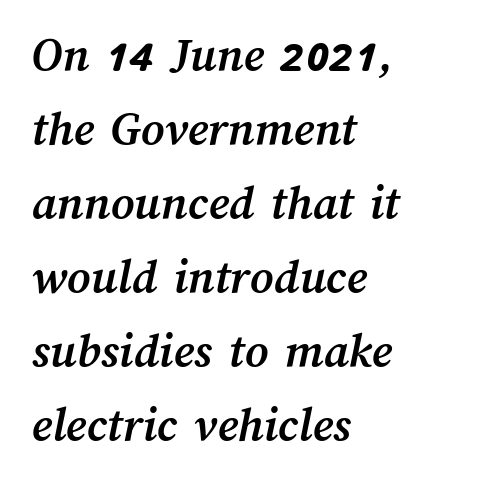
Q: Is the text bold? A: Yes.
Q: Is the text underlined? A: No.
Q: How is the paragraph aligned? A: Left-aligned.
Q: Is the spacing between letters normal or unusually wide? A: Normal.
Q: Is the spacing between lines tight, normal or loose? A: Normal.
Q: Width (condensed, normal, or wide)? A: Normal.
Q: Stroke contrast? A: Medium.
Q: x-height? A: Medium.
Q: Monospaced? A: No.
